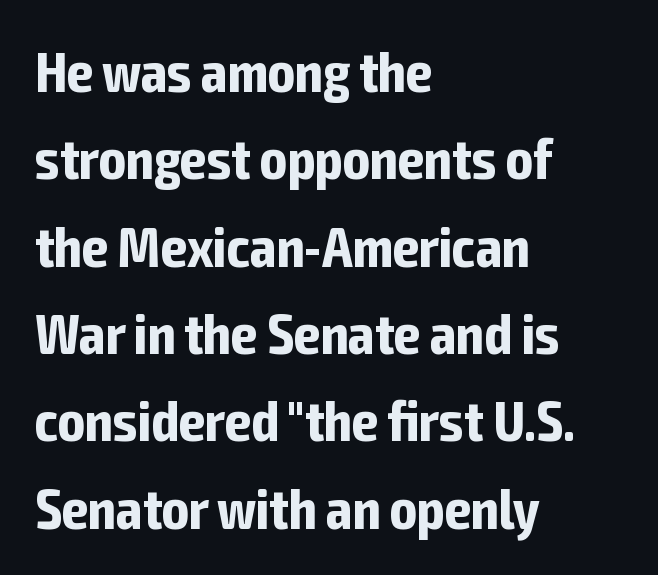
The line texture is even and compact thanks to regular tracking. Every row of glyphs begins at an identical x-position on the left. Clear beneath every line of the passage. This rendering employs a face without finishing strokes, i.e., a sans-serif.
